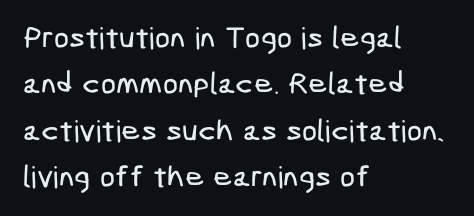
{"serif": "no", "width": "condensed", "stroke_contrast": "low", "x_height": "medium", "underline": "no", "align": "left", "line_spacing": "normal", "line_spacing_ratio": 1.55, "letter_spacing": "normal", "letter_spacing_em": 0.0, "glyph_px": 30}
